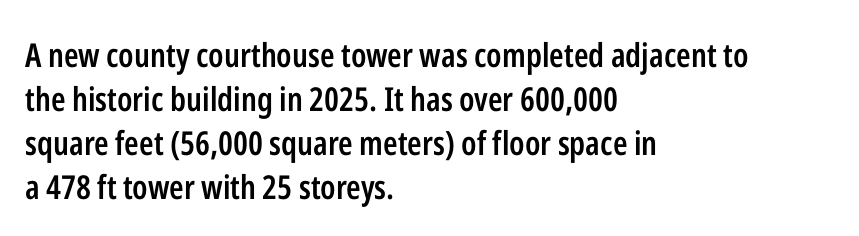
Q: Is the text bold? A: Semi-bold.
Q: Is the text italic (slanted)? A: No, it is upright.
Q: Is the typeface a serif or a sans-serif typeface? A: Sans-serif.
Q: Is the text underlined? A: No.
Q: How is the paragraph aligned? A: Left-aligned.
Q: Is the spacing between letters normal or unusually wide? A: Normal.
Q: Is the spacing between lines tight, normal or loose? A: Normal.
Q: Width (condensed, normal, or wide)? A: Condensed.
Q: Stroke contrast? A: Low.
Q: x-height? A: Medium.
Q: Monospaced? A: No.
